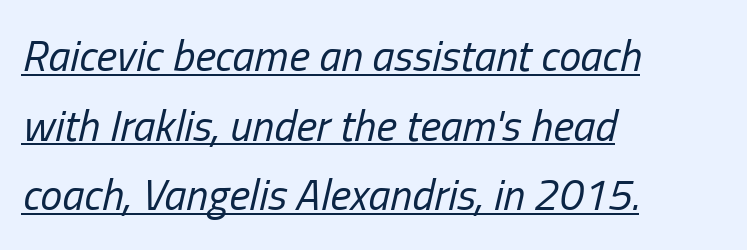
Q: Is the text bold? A: No.
Q: Is the text italic (slanted)? A: Yes, it leans right by about 13 degrees.
Q: Is the text underlined? A: Yes.
Q: How is the paragraph aligned? A: Left-aligned.
Q: Is the spacing between letters normal or unusually wide? A: Normal.
Q: Is the spacing between lines tight, normal or loose? A: Normal.
Q: Width (condensed, normal, or wide)? A: Condensed.
Q: Stroke contrast? A: Low.
Q: x-height? A: Medium.
Q: Monospaced? A: No.
